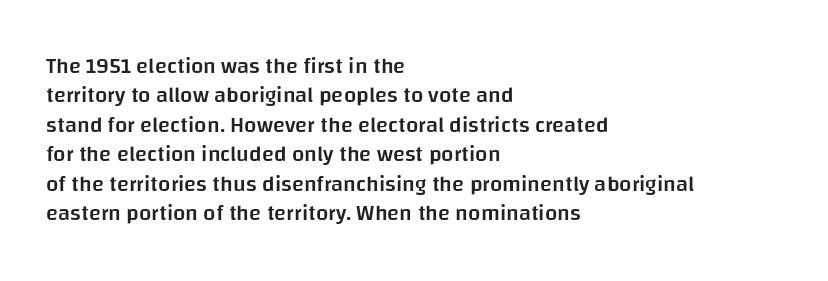
Q: Is the text bold? A: Semi-bold.
Q: Is the text italic (slanted)? A: No, it is upright.
Q: Is the text underlined? A: No.
Q: How is the paragraph aligned? A: Left-aligned.
Q: Is the spacing between letters normal or unusually wide? A: Normal.
Q: Is the spacing between lines tight, normal or loose? A: Normal.
